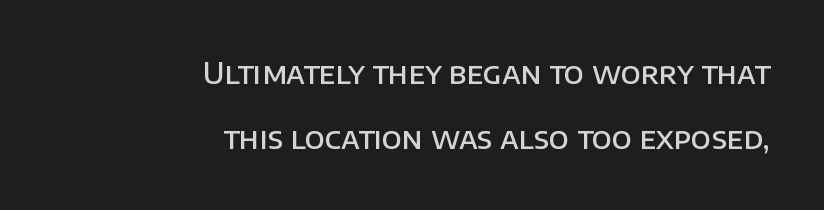
{"serif": "no", "italic": "no", "bold": "semi", "weight": "semibold", "width": "normal", "stroke_contrast": "low", "x_height": "large", "monospaced": "no", "underline": "no", "align": "right", "line_spacing": "loose", "line_spacing_ratio": 2.24, "letter_spacing": "normal", "letter_spacing_em": 0.0, "glyph_px": 29}
